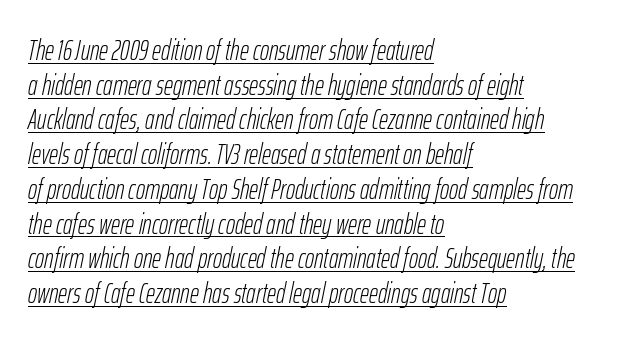
The image shows 28 px light, condensed type, italic (leaning right); set left-aligned, line spacing 1.24x, normal letter spacing, underlined; low stroke contrast and a medium x-height.
